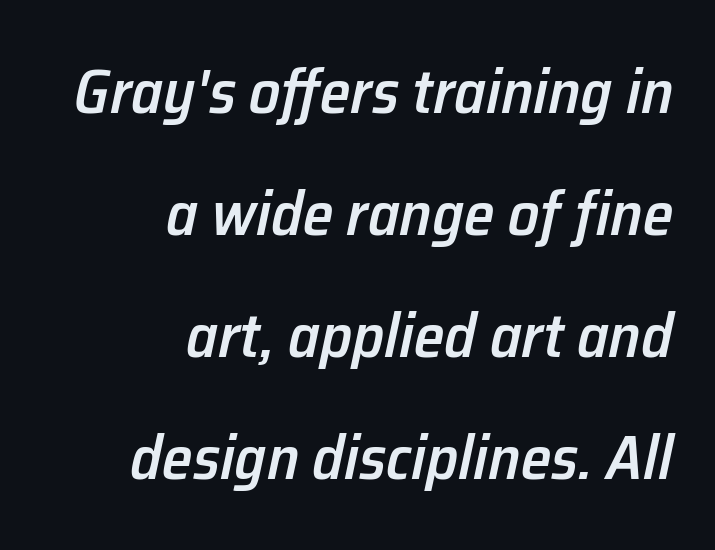
Reading down the column, the eye jumps a long way to each next line. Tracking value appears to be zero — textbook default spacing. The foot of each line stays bare and open. Does the copy run flush right? Yes — the right margin is perfectly even.
